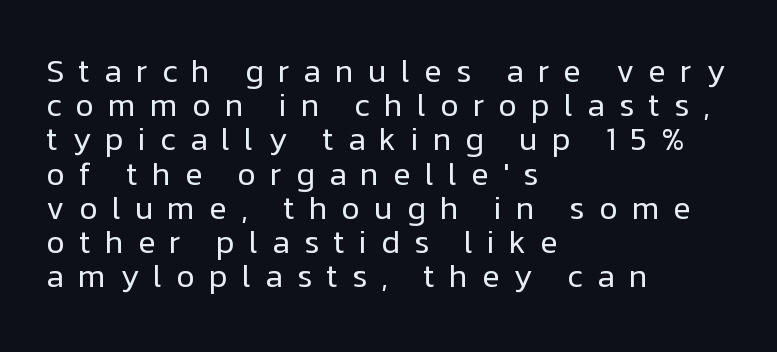
The image shows 32 px regular-weight sans-serif type, upright; set left-aligned, tight line spacing (1.07x), unusually wide letter spacing (+0.44 em), not underlined; low stroke contrast and a medium x-height.
